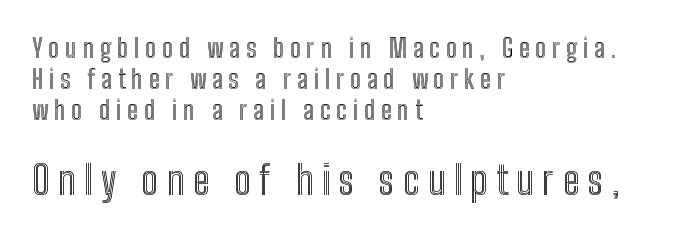
The image shows 39 px condensed type, upright; set left-aligned, line spacing 1.19x, unusually wide letter spacing (+0.22 em), not underlined; the second (bottom) block is 1.5x larger; a medium x-height.
